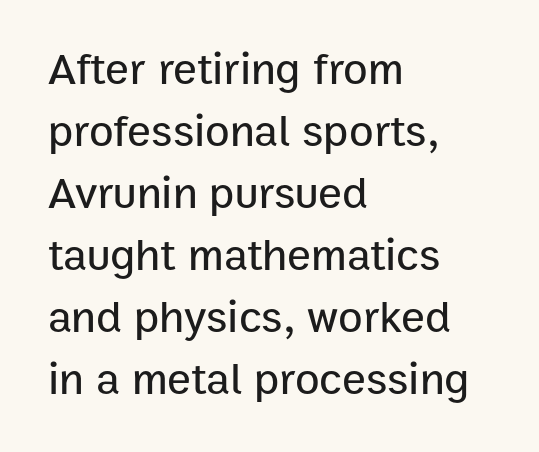
{"serif": "no", "italic": "no", "width": "normal", "stroke_contrast": "low", "x_height": "medium", "monospaced": "no", "underline": "no", "align": "left", "line_spacing": "normal", "line_spacing_ratio": 1.38, "letter_spacing": "normal", "letter_spacing_em": 0.0, "glyph_px": 45}
